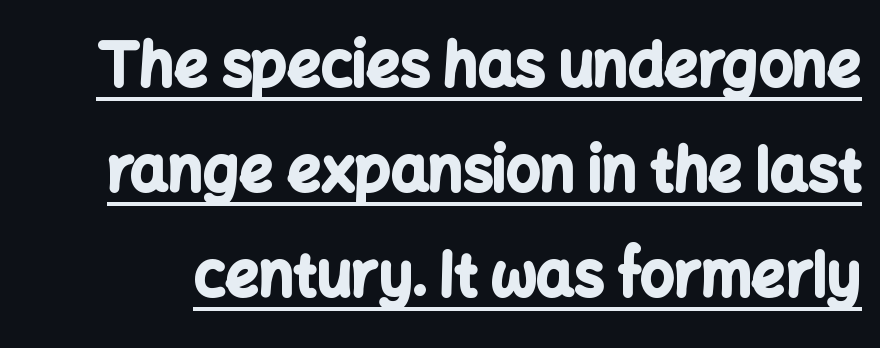
Q: Is the text bold? A: Yes.
Q: Is the text italic (slanted)? A: No, it is upright.
Q: Is the typeface a serif or a sans-serif typeface? A: Sans-serif.
Q: Is the text underlined? A: Yes.
Q: Is the spacing between letters normal or unusually wide? A: Normal.
Q: Width (condensed, normal, or wide)? A: Normal.
Q: Stroke contrast? A: Low.
Q: x-height? A: Medium.
Q: Monospaced? A: No.
